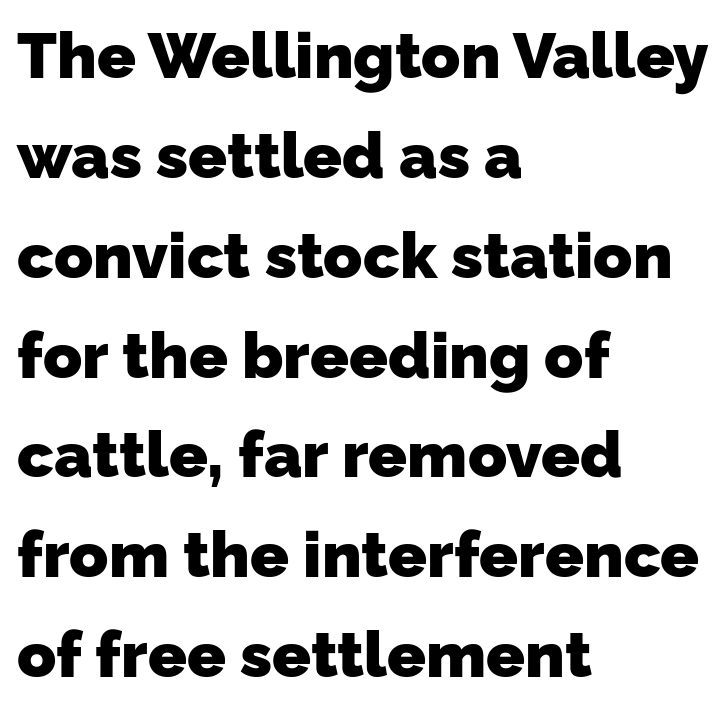
{"serif": "no", "bold": "yes", "weight": "heavy", "width": "normal", "stroke_contrast": "low", "x_height": "medium", "monospaced": "no", "underline": "no", "align": "left", "line_spacing": "normal", "line_spacing_ratio": 1.56, "letter_spacing": "normal", "letter_spacing_em": 0.0, "glyph_px": 64}
